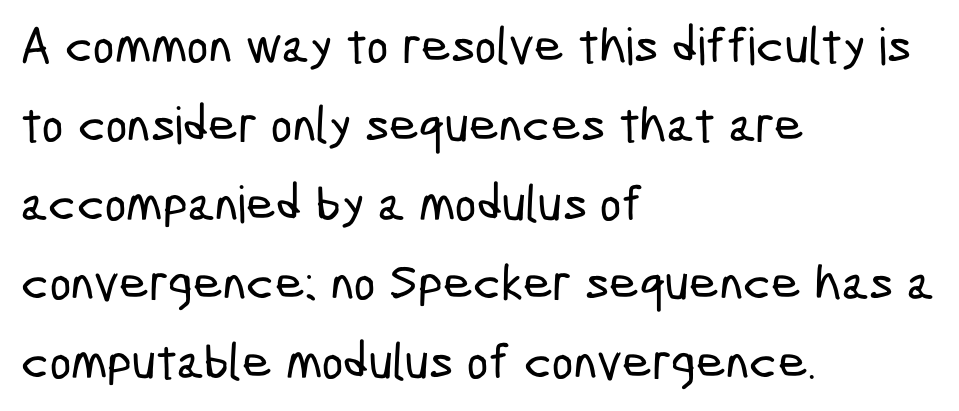
{"serif": "no", "width": "condensed", "stroke_contrast": "low", "x_height": "medium", "monospaced": "no", "underline": "no", "align": "left", "line_spacing": "normal", "line_spacing_ratio": 1.55, "letter_spacing": "normal", "letter_spacing_em": 0.0, "glyph_px": 51}
